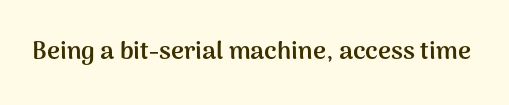
The image shows 25 px bold type, upright; set normal letter spacing, not underlined.
